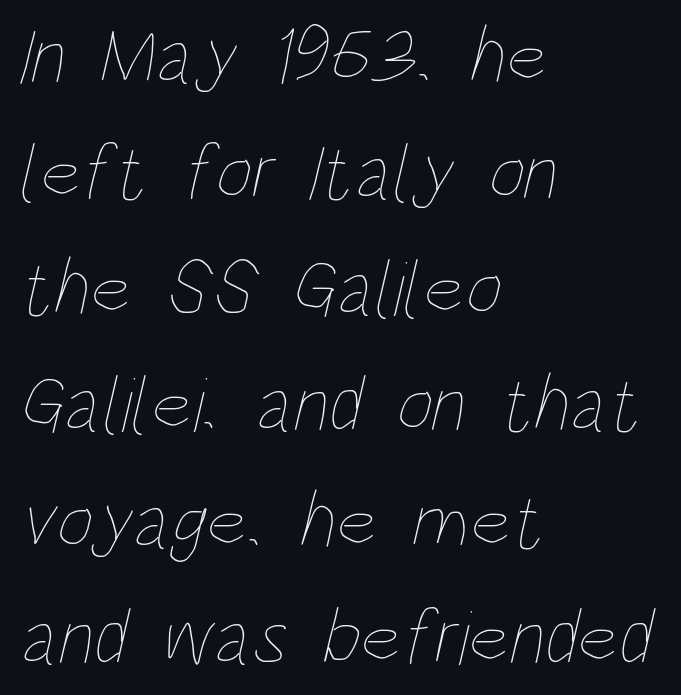
{"bold": "no", "weight": "thin", "width": "condensed", "stroke_contrast": "low", "x_height": "large", "monospaced": "no", "underline": "no", "align": "left", "line_spacing": "normal", "line_spacing_ratio": 1.47, "letter_spacing": "normal", "letter_spacing_em": 0.0, "glyph_px": 79}
